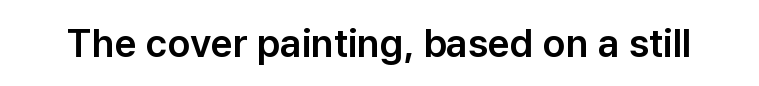
Vertical strokes here are truly vertical. Type without underlining. Here the designer chose a conventional face with non-uniform glyph widths. Font category for this specimen: sans-serif.
